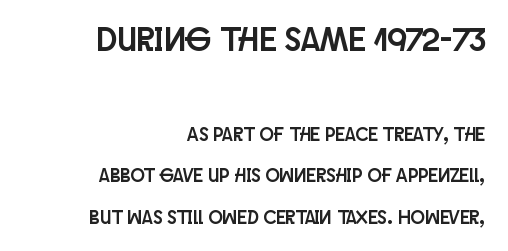
The image shows 34 px condensed sans-serif type, upright; set right-aligned, loose line spacing (2.19x), normal letter spacing, not underlined; the first (top) block is 1.79x larger; low stroke contrast and a large x-height.
